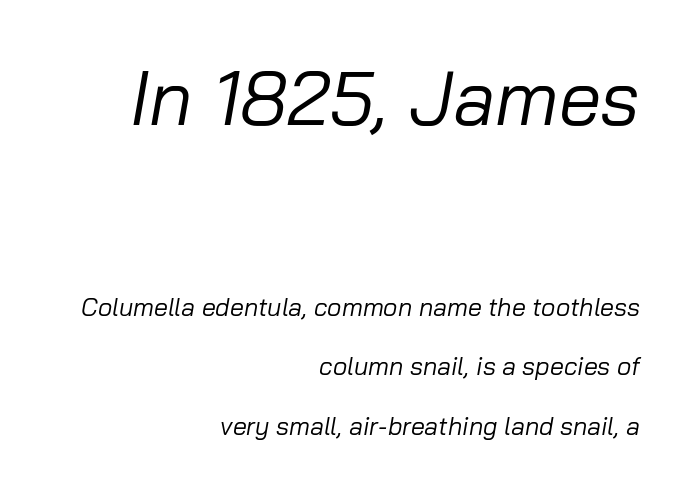
Q: Is the text bold? A: No.
Q: Is the text italic (slanted)? A: Yes, it leans right by about 10 degrees.
Q: Is the text underlined? A: No.
Q: How is the paragraph aligned? A: Right-aligned.
Q: Is the spacing between letters normal or unusually wide? A: Normal.
Q: Is the spacing between lines tight, normal or loose? A: Loose.
Q: Which block of text is set in a larger size, the first (top) or the second (bottom)? A: The first (top) one.
Q: Width (condensed, normal, or wide)? A: Normal.
Q: Stroke contrast? A: Low.
Q: x-height? A: Medium.
Q: Monospaced? A: No.
